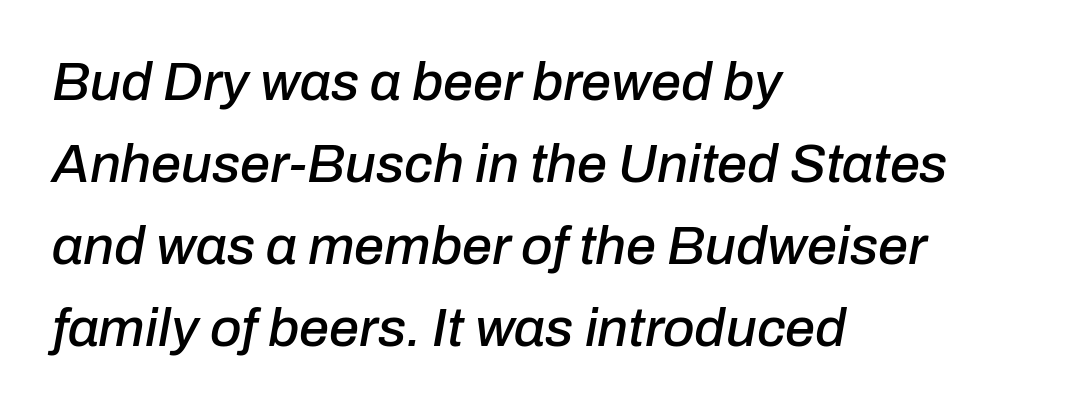
{"italic": "yes", "lean": "right", "slant_degrees": 10, "width": "normal", "stroke_contrast": "low", "x_height": "medium", "monospaced": "no", "underline": "no", "align": "left", "line_spacing": "normal", "line_spacing_ratio": 1.52, "letter_spacing": "normal", "letter_spacing_em": 0.0, "glyph_px": 54}
